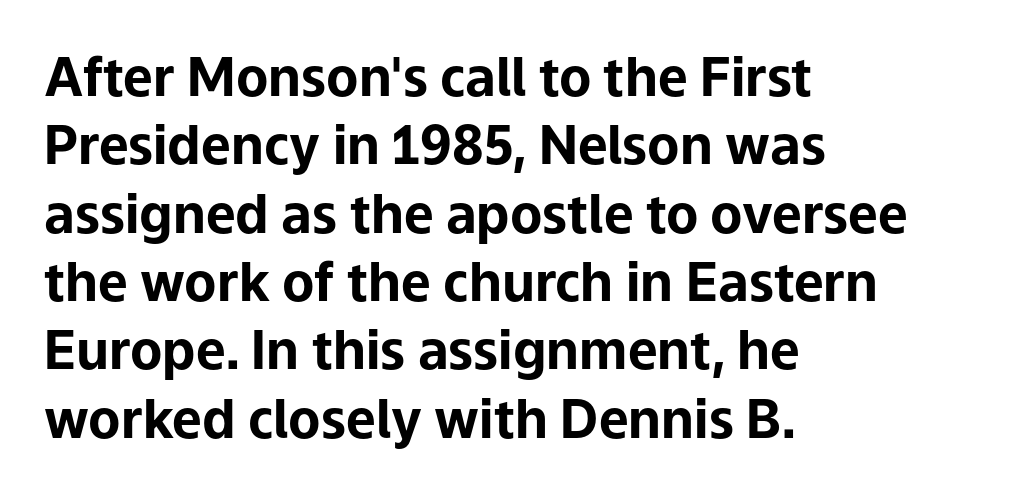
Q: Is the text bold? A: Yes.
Q: Is the text italic (slanted)? A: No, it is upright.
Q: Is the typeface a serif or a sans-serif typeface? A: Sans-serif.
Q: Is the text underlined? A: No.
Q: How is the paragraph aligned? A: Left-aligned.
Q: Is the spacing between letters normal or unusually wide? A: Normal.
Q: Is the spacing between lines tight, normal or loose? A: Normal.
Q: Width (condensed, normal, or wide)? A: Normal.
Q: Stroke contrast? A: Low.
Q: x-height? A: Medium.
Q: Monospaced? A: No.
